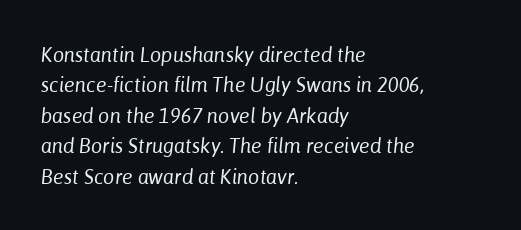
Q: Is the text bold? A: No.
Q: Is the text italic (slanted)? A: Yes, it leans right by about 6 degrees.
Q: Is the text underlined? A: No.
Q: How is the paragraph aligned? A: Left-aligned.
Q: Is the spacing between letters normal or unusually wide? A: Normal.
Q: Is the spacing between lines tight, normal or loose? A: Normal.
